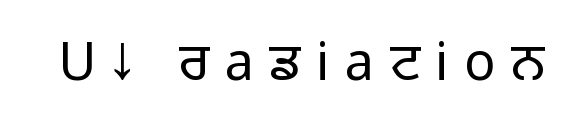
The image shows 52 px light sans-serif type, upright; set unusually wide letter spacing (+0.3 em), not underlined; low stroke contrast and a medium x-height.
